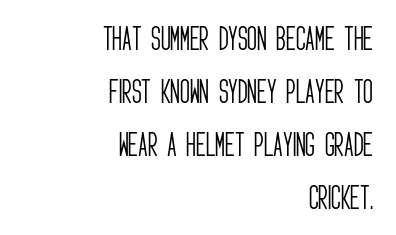
The image shows 27 px text type, upright; set right-aligned, loose line spacing (1.96x), normal letter spacing, not underlined.
